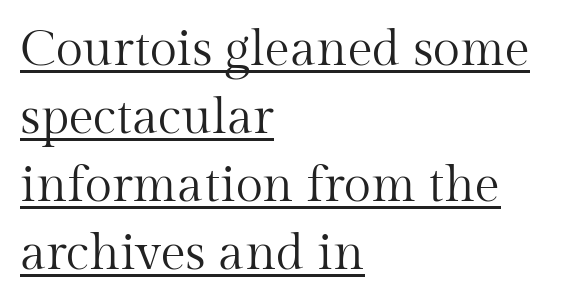
Q: Is the text bold? A: No.
Q: Is the text italic (slanted)? A: No, it is upright.
Q: Is the typeface a serif or a sans-serif typeface? A: Serif.
Q: Is the text underlined? A: Yes.
Q: How is the paragraph aligned? A: Left-aligned.
Q: Is the spacing between letters normal or unusually wide? A: Normal.
Q: Is the spacing between lines tight, normal or loose? A: Normal.
Q: Width (condensed, normal, or wide)? A: Normal.
Q: Stroke contrast? A: Medium.
Q: x-height? A: Medium.
Q: Monospaced? A: No.
